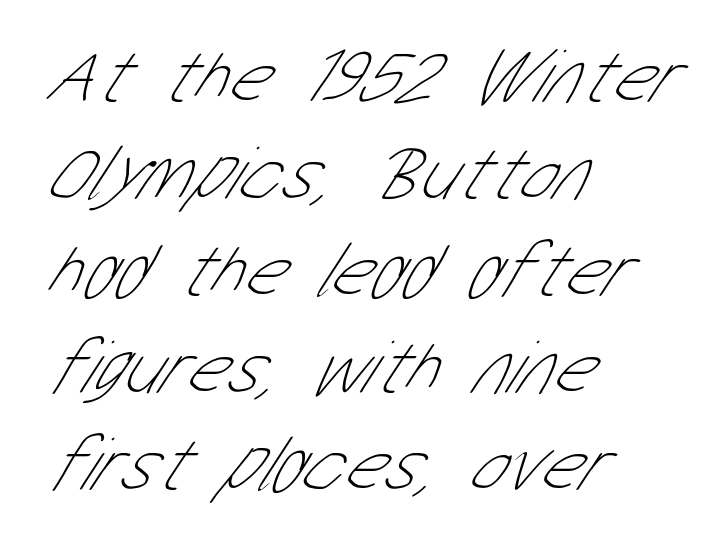
Spacing verdict: proportional, widths tailored to each character. Beneath every word, the page is bare. The rows are spaced the way most documents space them. Is the block centered? No — it sits flush against the left margin. A typesetter would call this zero additional tracking. Grotesque or geometric, the face here clearly has no serifs.
